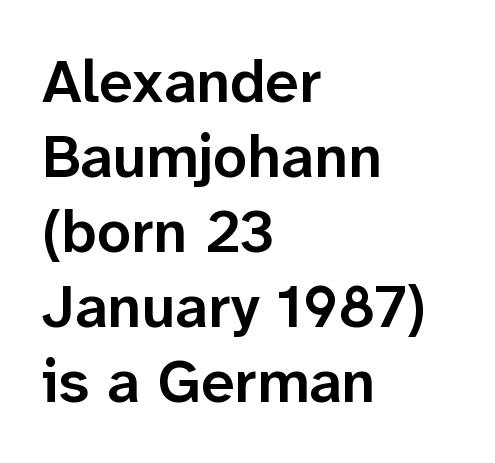
You can tell it's not italic because the verticals are truly vertical. Classification — sans serif. These lines keep a tight, regular rhythm from letter to letter. A bit beefed up — I'd call it semibold rather than bold. This sample has the flowing, uneven cadence of proportional lettering.
